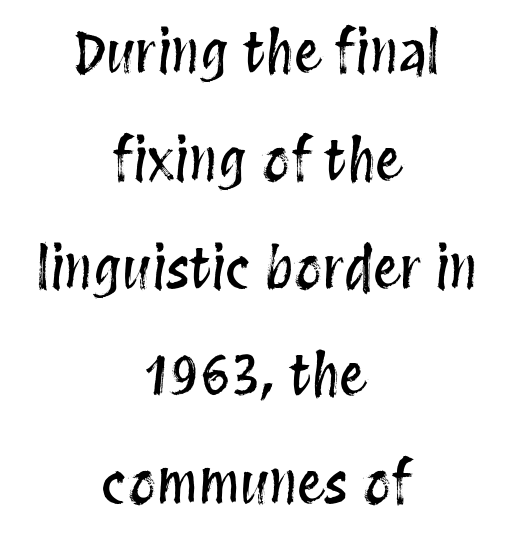
{"italic": "no", "width": "condensed", "stroke_contrast": "medium", "x_height": "large", "monospaced": "no", "underline": "no", "align": "center", "line_spacing": "loose", "line_spacing_ratio": 1.96, "letter_spacing": "normal", "letter_spacing_em": 0.0, "glyph_px": 55}
